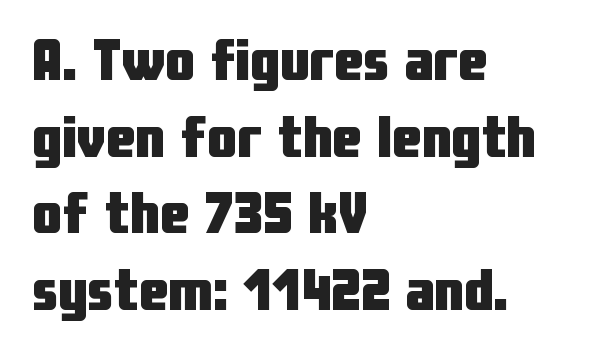
{"serif": "no", "italic": "no", "bold": "yes", "weight": "heavy", "width": "condensed", "stroke_contrast": "low", "x_height": "medium", "monospaced": "no", "underline": "no", "align": "left", "line_spacing": "normal", "line_spacing_ratio": 1.3, "letter_spacing": "normal", "letter_spacing_em": 0.0, "glyph_px": 59}
